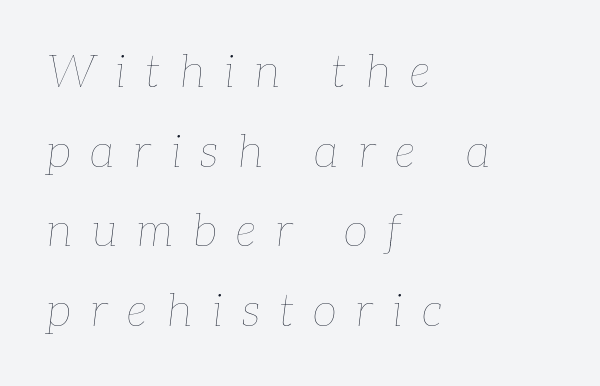
You could not count columns in this text — the font is proportionally spaced. Each line starts at the same left margin while the right side varies. Any mark beneath the type? The region is blank. Italic? Definitely — the glyphs are oblique. The face looks like a standard text weight, possibly lighter. You could only call the tracking loose — the letters float apart.
